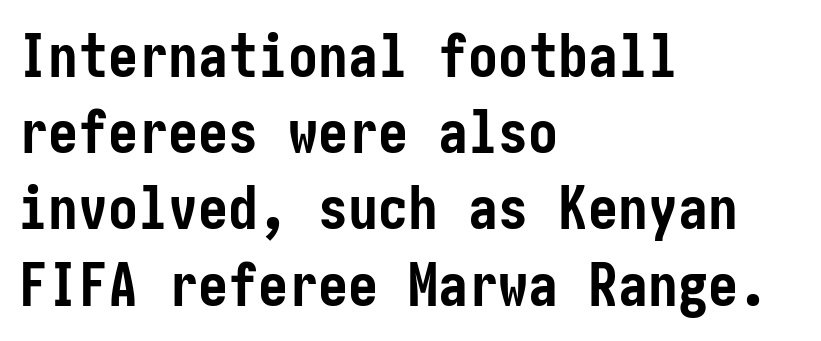
Glance below the letters and you will spot only blank space. Nope, not italic — everything's standing straight. Inter-character spacing is left at the font's built-in metrics. The characters display no serif detailing; their extremities are plain. Heavy-handed strokes throughout: this text is bold.
